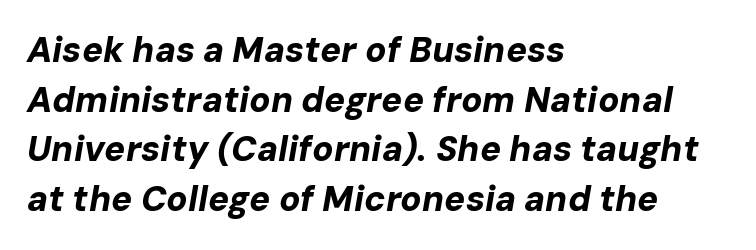
The image shows 35 px bold type, italic (leaning right); set left-aligned, normal line spacing (1.42x), normal letter spacing, not underlined; low stroke contrast and a medium x-height.
